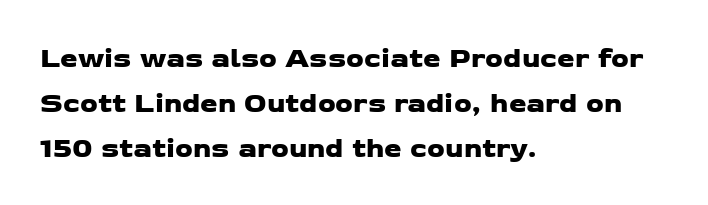
{"serif": "no", "width": "wide", "stroke_contrast": "low", "x_height": "medium", "monospaced": "no", "underline": "no", "align": "left", "line_spacing": "normal", "line_spacing_ratio": 1.61, "letter_spacing": "normal", "letter_spacing_em": 0.0, "glyph_px": 28}
